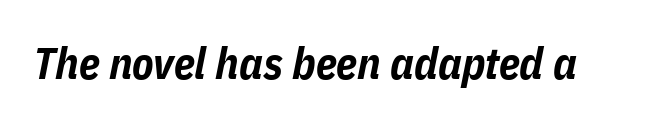
{"italic": "yes", "lean": "right", "slant_degrees": 11, "bold": "yes", "weight": "bold", "width": "condensed", "stroke_contrast": "low", "x_height": "medium", "monospaced": "no", "underline": "no", "letter_spacing": "normal", "letter_spacing_em": 0.0, "glyph_px": 44}
